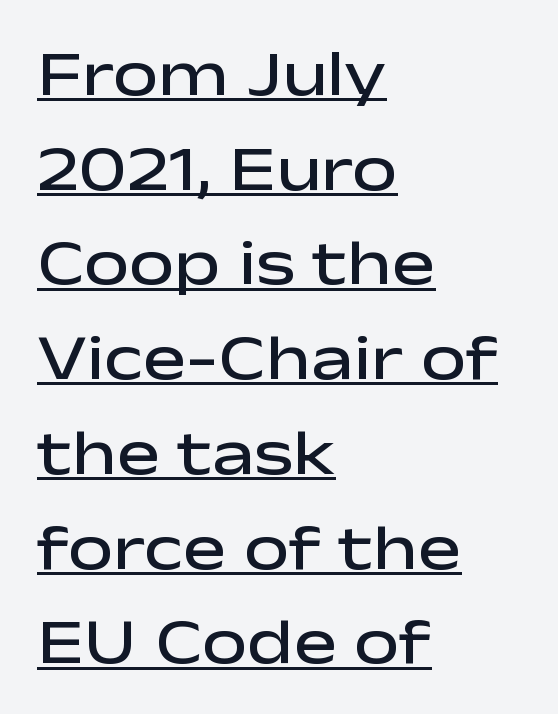
The image shows 64 px semibold, wide sans-serif type, upright; set left-aligned, normal line spacing (1.48x), normal letter spacing, underlined; low stroke contrast and a medium x-height.
